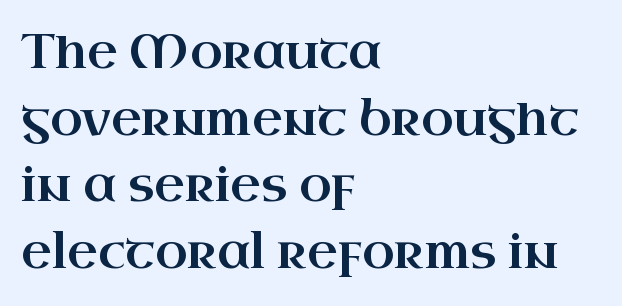
{"serif": "yes", "italic": "no", "width": "wide", "stroke_contrast": "high", "x_height": "small", "monospaced": "no", "underline": "no", "align": "left", "line_spacing": "normal", "line_spacing_ratio": 1.42, "letter_spacing": "normal", "letter_spacing_em": 0.0, "glyph_px": 47}
